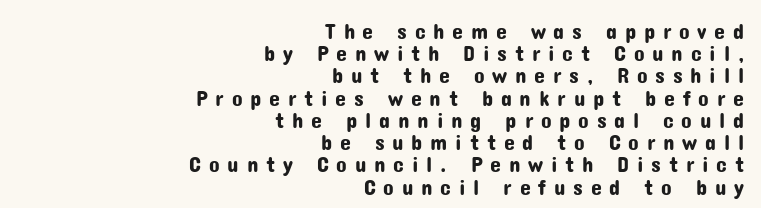
{"italic": "no", "underline": "no", "align": "right", "line_spacing": "tight", "line_spacing_ratio": 1.01, "letter_spacing": "wide", "letter_spacing_em": 0.35, "glyph_px": 22}
